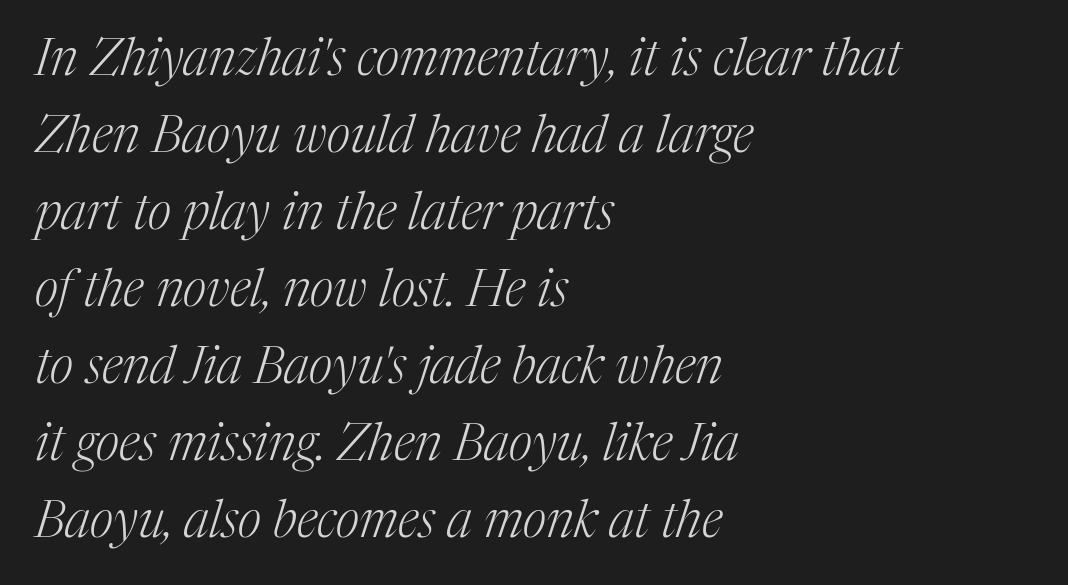
These lines keep a tight, regular rhythm from letter to letter. The gap between lines stays unmarked. The leading is moderate, giving the passage an even texture. Serifs: yes, visible at the terminals of the letterforms.
